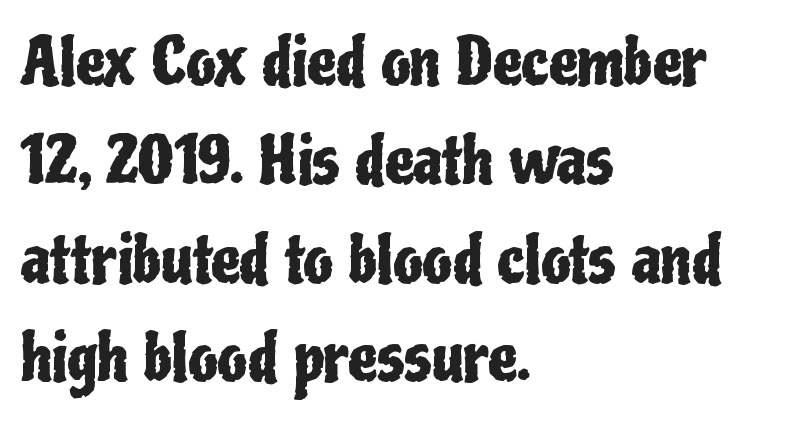
{"serif": "no", "italic": "no", "width": "condensed", "stroke_contrast": "low", "x_height": "medium", "monospaced": "no", "underline": "no", "align": "left", "line_spacing": "normal", "line_spacing_ratio": 1.52, "letter_spacing": "normal", "letter_spacing_em": 0.0, "glyph_px": 65}
